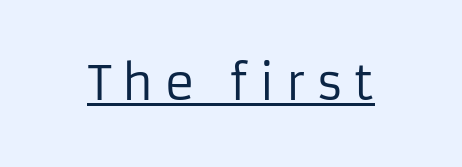
{"serif": "no", "italic": "no", "bold": "no", "weight": "regular", "width": "normal", "stroke_contrast": "low", "x_height": "medium", "monospaced": "no", "underline": "yes", "letter_spacing": "wide", "letter_spacing_em": 0.23, "glyph_px": 47}
